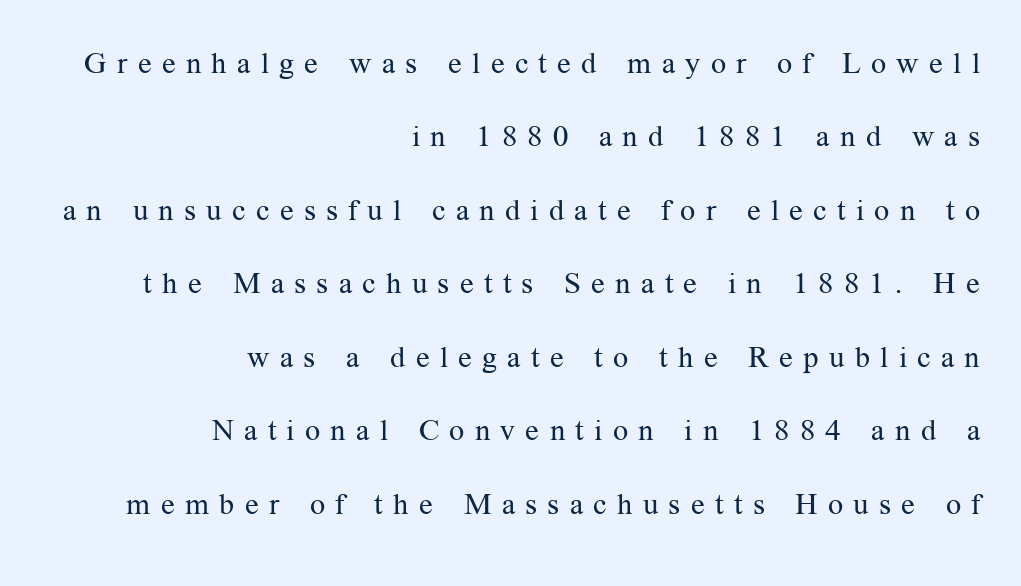
{"serif": "yes", "italic": "no", "bold": "no", "weight": "regular", "width": "normal", "stroke_contrast": "medium", "x_height": "medium", "monospaced": "no", "underline": "no", "align": "right", "line_spacing": "loose", "line_spacing_ratio": 2.45, "letter_spacing": "wide", "letter_spacing_em": 0.34, "glyph_px": 30}
